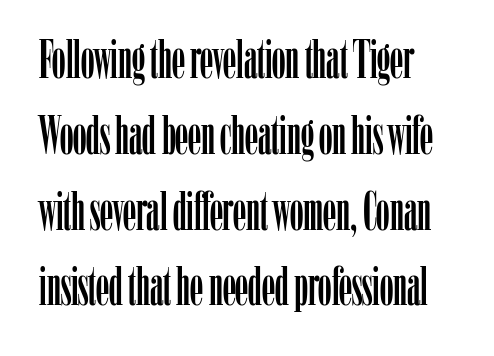
The image shows 53 px condensed serif type, upright; set normal line spacing (1.43x), normal letter spacing, not underlined; low stroke contrast and a medium x-height.
